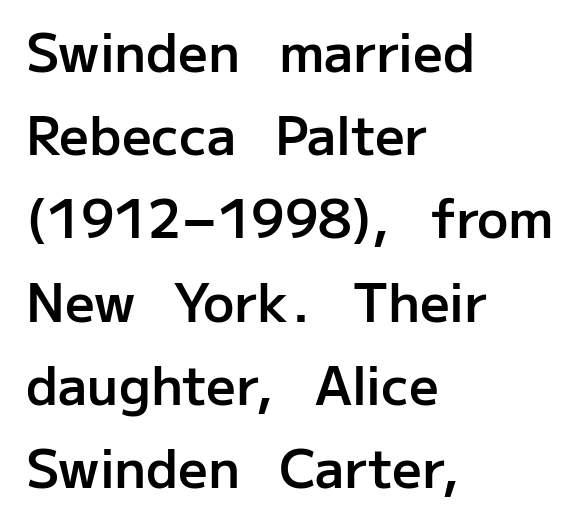
The image shows 52 px semibold sans-serif type, upright; set left-aligned, normal line spacing (1.6x), normal letter spacing, not underlined; low stroke contrast and a medium x-height.
